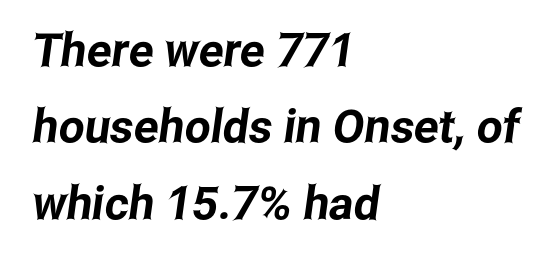
Q: Is the typeface a serif or a sans-serif typeface? A: Sans-serif.
Q: Is the text underlined? A: No.
Q: How is the paragraph aligned? A: Left-aligned.
Q: Is the spacing between letters normal or unusually wide? A: Normal.
Q: Is the spacing between lines tight, normal or loose? A: Normal.
Q: Width (condensed, normal, or wide)? A: Condensed.
Q: Stroke contrast? A: Low.
Q: x-height? A: Medium.
Q: Monospaced? A: No.
